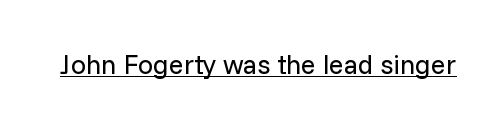
{"italic": "no", "bold": "no", "underline": "yes", "letter_spacing": "normal", "letter_spacing_em": 0.0, "glyph_px": 27}
